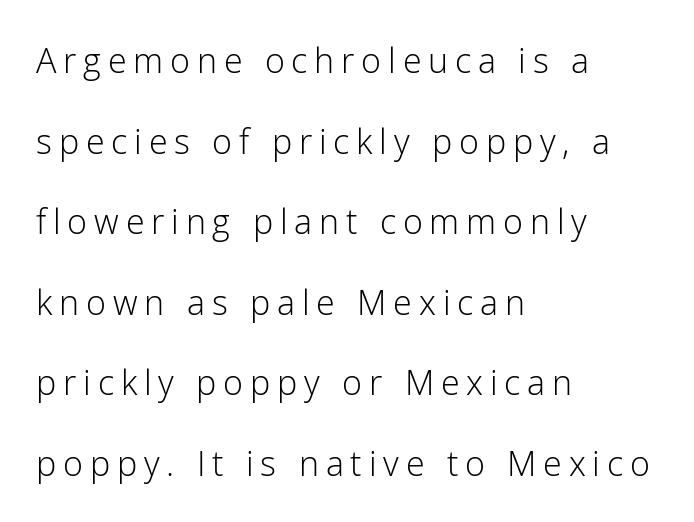
Every row of glyphs begins at an identical x-position on the left. Think of a printed novel: that variable character pitch is what you see here. Style check: upright. The letterforms sit at book weight or below.
